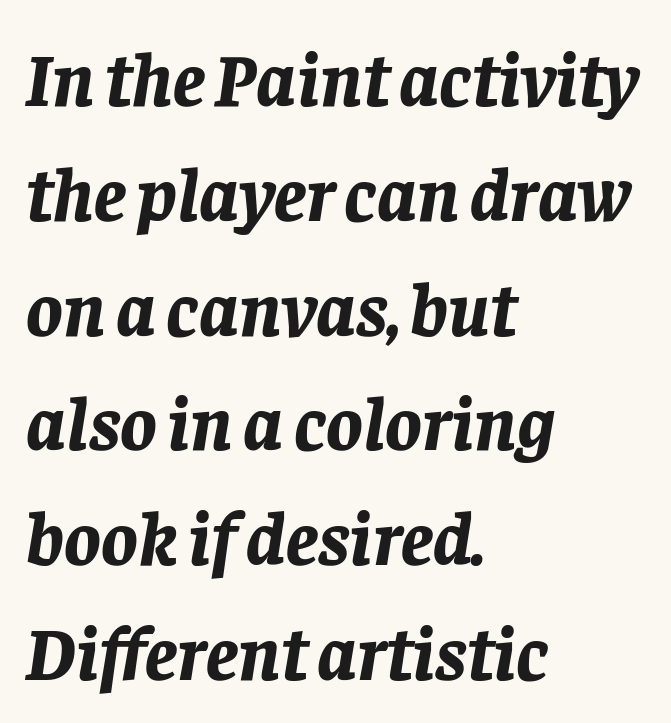
The rows are spaced the way most documents space them. No extra tracking has been applied to these lines. Strong, thick strokes mark this as bold type. Words float on clear page, feet unadorned.
